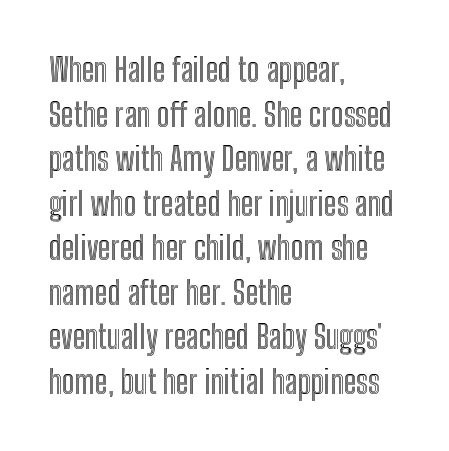
Q: Is the text italic (slanted)? A: No, it is upright.
Q: Is the text underlined? A: No.
Q: How is the paragraph aligned? A: Left-aligned.
Q: Is the spacing between letters normal or unusually wide? A: Normal.
Q: Is the spacing between lines tight, normal or loose? A: Normal.
Q: Width (condensed, normal, or wide)? A: Condensed.
Q: x-height? A: Medium.
Q: Monospaced? A: No.
